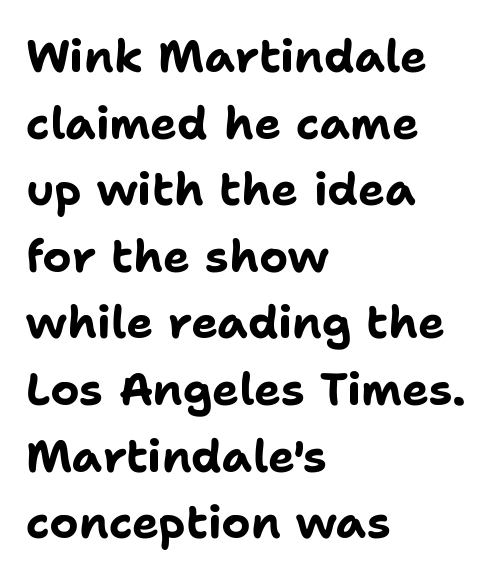
Words appear dense and cohesive because spacing is normal. I'd describe the lettering as bold — thick and assertive. Every stem runs plumb, perpendicular to the baseline. Layout note: lines flush left.
